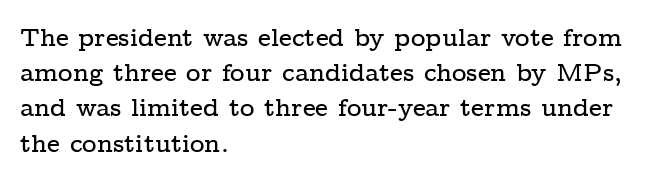
Posture: straight, roman, zero tilt. This rendering uses left alignment, leaving the right contour irregular. This sample keeps an unexceptional amount of space between lines. Bare-footed words on every line.
